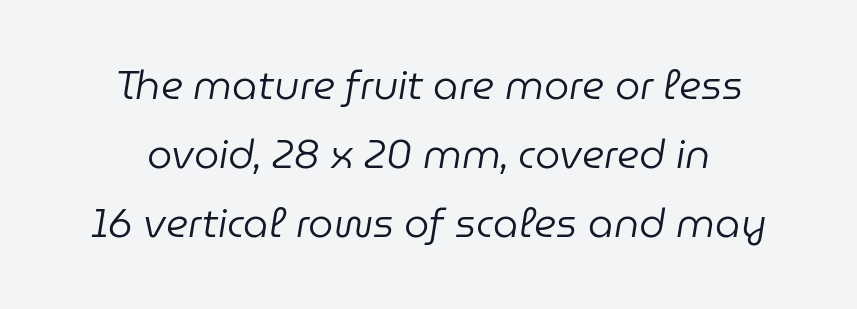
{"italic": "yes", "lean": "right", "slant_degrees": 9, "bold": "no", "weight": "regular", "width": "normal", "stroke_contrast": "low", "x_height": "medium", "monospaced": "no", "underline": "no", "align": "center", "line_spacing_ratio": 1.73, "letter_spacing": "normal", "letter_spacing_em": 0.0, "glyph_px": 40}
